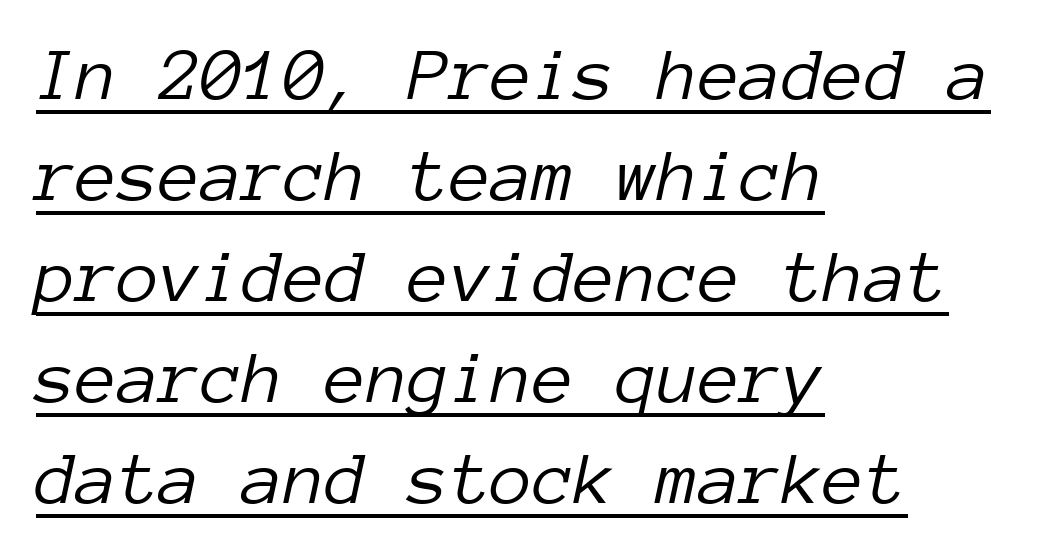
A normal amount of white space separates one row of letters from the next. You could call the tracking neutral — neither tight nor loose. The sample's only ornament is a line tracing under the words. Stems and bowls with no extra thickness — not bold.
